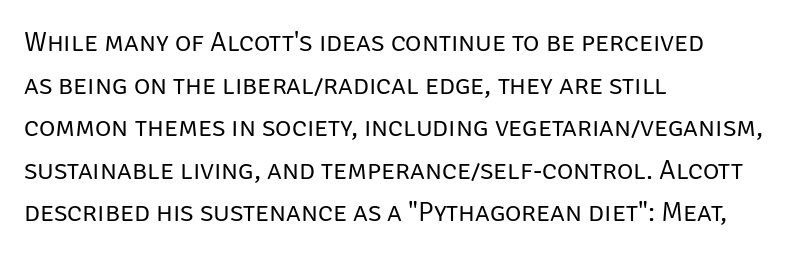
Words float on clear page, feet unadorned. In terms of letterform style, serifs are entirely absent. Posture: vertical. The weight tops out at a normal text grade. The vertical gap from one line to the next is medium. Honestly, the letter spacing is just normal — you wouldn't notice it.
